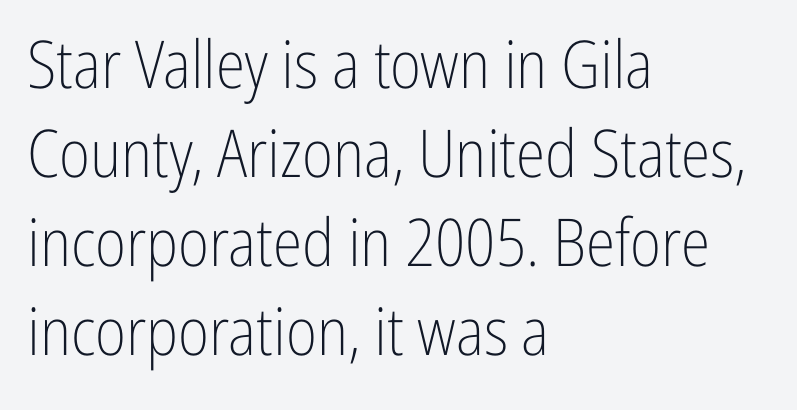
Q: Is the text bold? A: No.
Q: Is the text italic (slanted)? A: No, it is upright.
Q: Is the typeface a serif or a sans-serif typeface? A: Sans-serif.
Q: Is the text underlined? A: No.
Q: How is the paragraph aligned? A: Left-aligned.
Q: Is the spacing between letters normal or unusually wide? A: Normal.
Q: Is the spacing between lines tight, normal or loose? A: Normal.
Q: Width (condensed, normal, or wide)? A: Condensed.
Q: Stroke contrast? A: Low.
Q: x-height? A: Medium.
Q: Monospaced? A: No.
